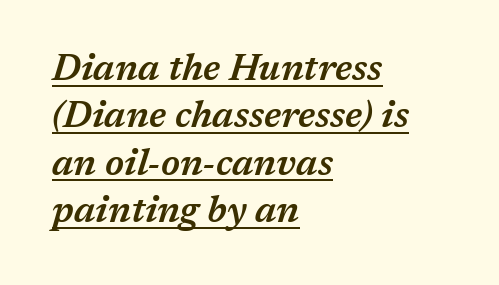
Honestly, the underline is the first thing you notice here. Think of a printed novel: that variable character pitch is what you see here. In terms of weight, the rendering is demibold, just under bold. Look at the tracking — it's just the regular setting, nothing added. This sample is left-justified, so line endings fall wherever the words run out. Compared with ordinary roman type, these characters are visibly tilted.
